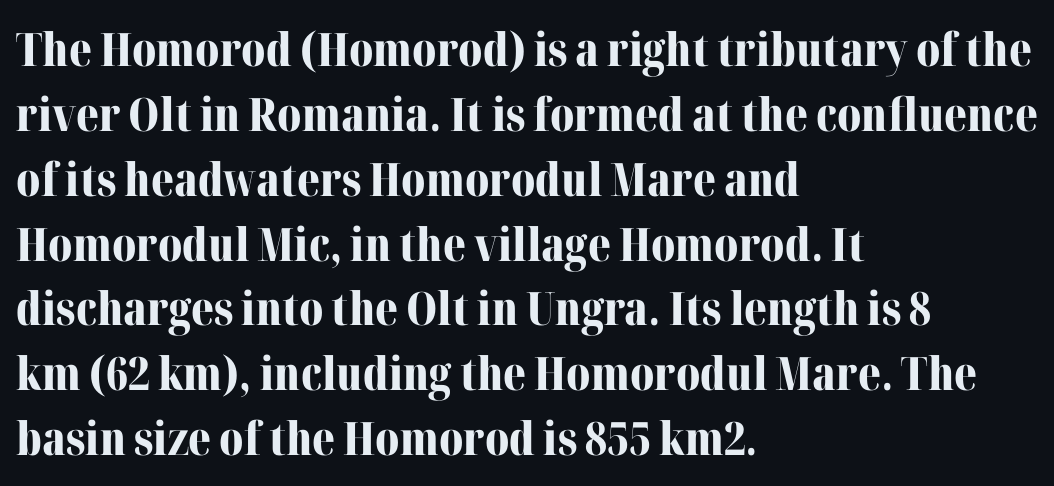
These lines are composed in type with serifs. The vertical gap from one line to the next is medium. Ordinary non-slanted type is in use. Heft: maximum for text — a bold.
